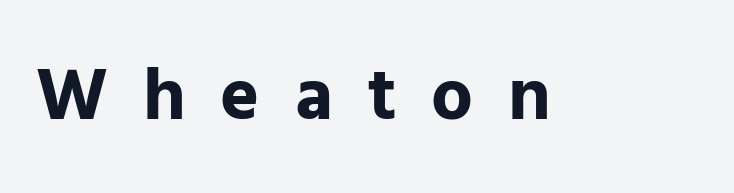
The lettering stays uniformly vertical, giving the passage a roman look. In terms of weight, the rendering is a true, heavy bold. Note the varied advance widths — an 'i' is clearly narrower than an 'm'. Anything drawn beneath the words? Only blank space. Between one letter and the next there's a generous, obvious gap. Is this a sans? Yes — the strokes have no serifs.
